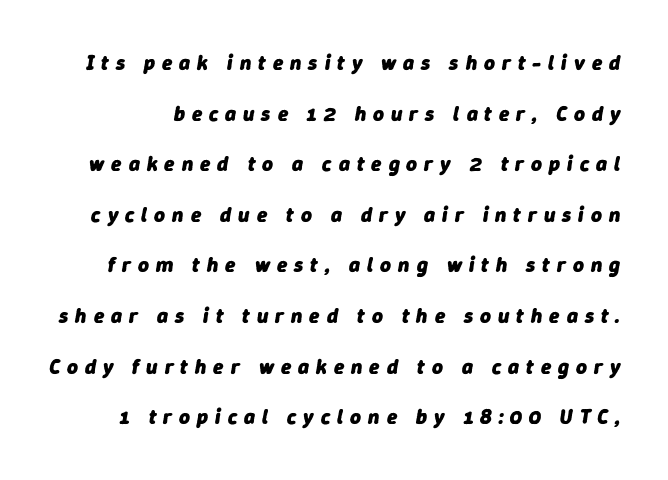
{"italic": "yes", "lean": "right", "slant_degrees": 9, "bold": "yes", "underline": "no", "line_spacing": "loose", "line_spacing_ratio": 2.41, "letter_spacing": "wide", "letter_spacing_em": 0.33, "glyph_px": 21}
